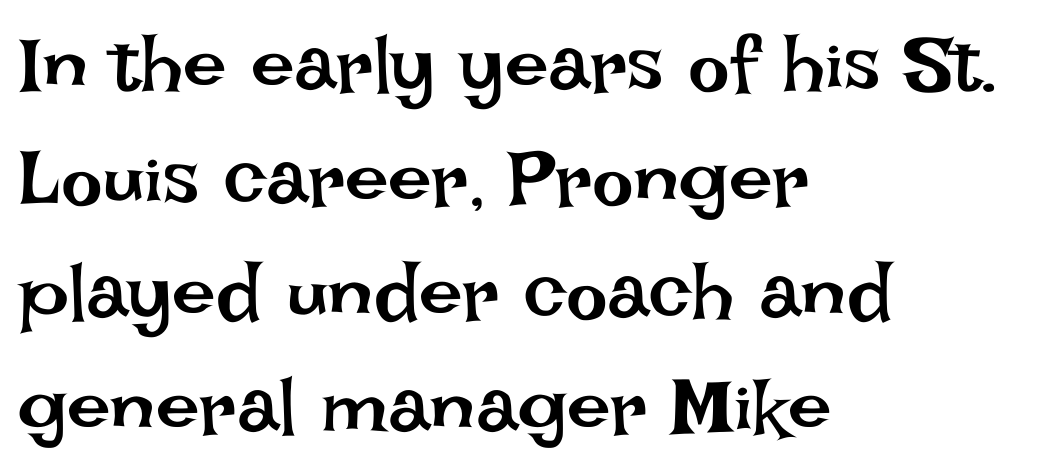
The image shows 78 px regular-weight type, upright; set left-aligned, normal line spacing (1.46x), normal letter spacing, not underlined; low stroke contrast and a large x-height.
